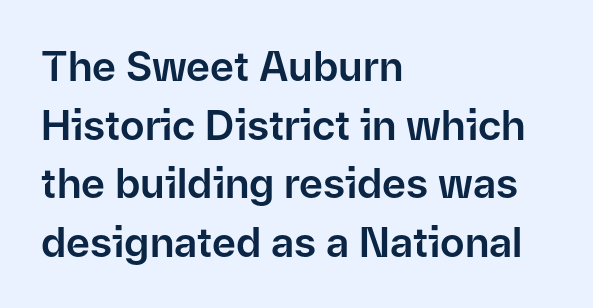
The image shows 41 px sans-serif type, upright; set left-aligned, normal line spacing (1.43x), normal letter spacing, not underlined; low stroke contrast and a medium x-height.
